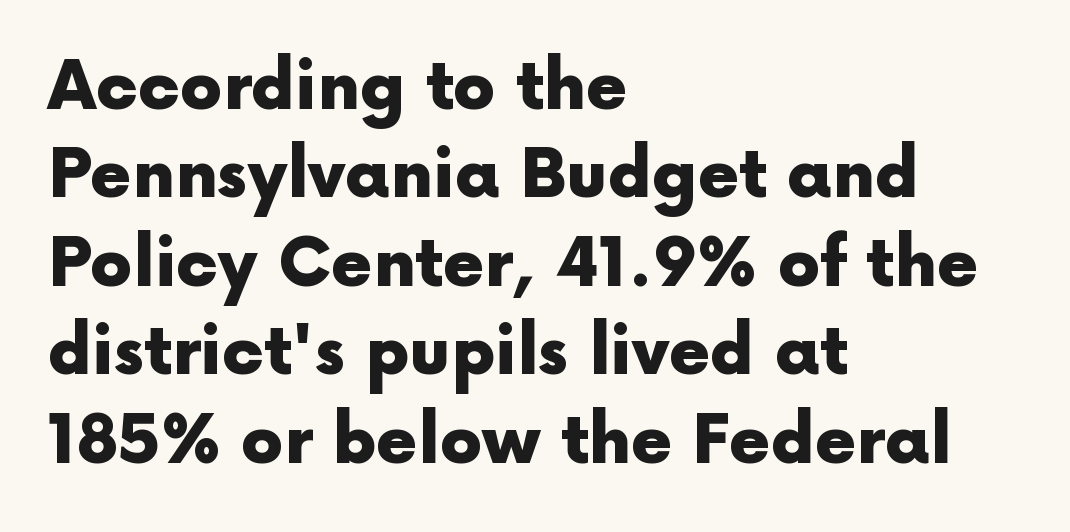
The image shows 67 px heavy sans-serif type, upright; set left-aligned, normal line spacing (1.32x), normal letter spacing, not underlined; a medium x-height.
